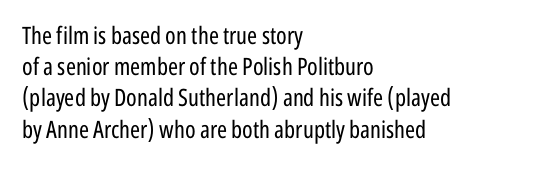
The ragged edge is on the right, which tells us the setting is flush left. The passage shown is not underscored anywhere. These lines were composed using upright roman letters. This sample uses plain, unmodified letter spacing. Reading down the column, the eye jumps a familiar distance to each next line.
